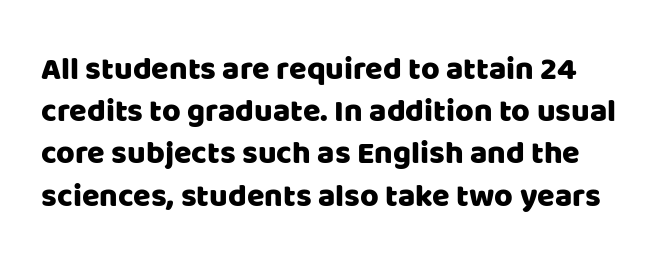
The image shows 32 px sans-serif type, upright; set normal line spacing (1.32x), normal letter spacing, not underlined; low stroke contrast and a large x-height.
